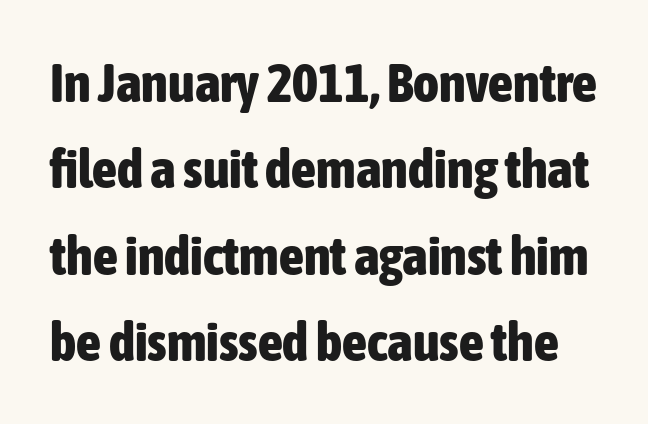
{"serif": "no", "italic": "no", "bold": "yes", "weight": "bold", "width": "condensed", "stroke_contrast": "low", "x_height": "medium", "monospaced": "no", "underline": "no", "line_spacing": "normal", "line_spacing_ratio": 1.57, "letter_spacing": "normal", "letter_spacing_em": 0.0, "glyph_px": 55}
